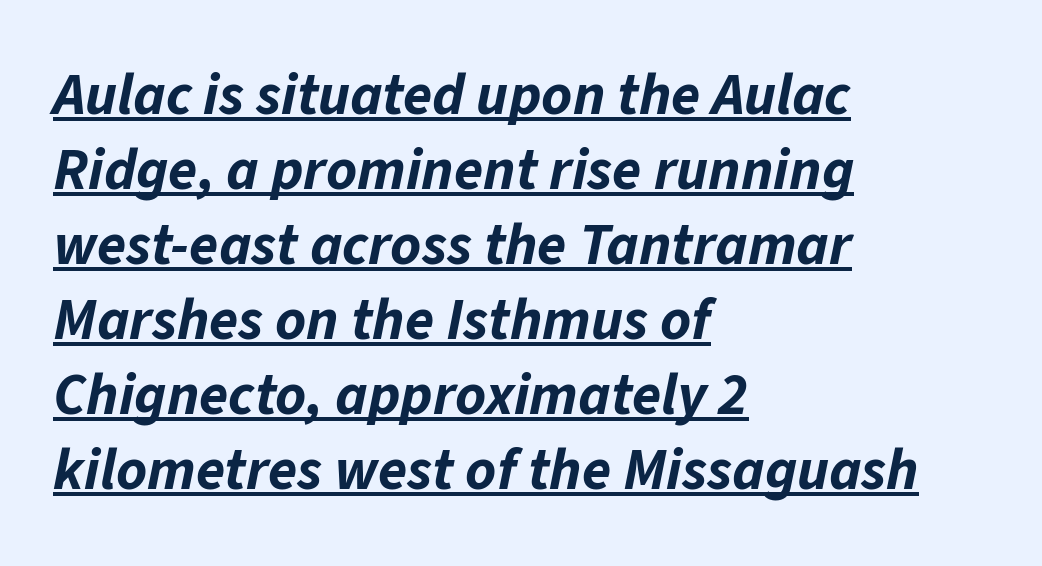
Q: Is the text bold? A: Yes.
Q: Is the text italic (slanted)? A: Yes, it leans right by about 11 degrees.
Q: Is the text underlined? A: Yes.
Q: How is the paragraph aligned? A: Left-aligned.
Q: Is the spacing between letters normal or unusually wide? A: Normal.
Q: Is the spacing between lines tight, normal or loose? A: Normal.
Q: Width (condensed, normal, or wide)? A: Normal.
Q: Stroke contrast? A: Low.
Q: x-height? A: Medium.
Q: Monospaced? A: No.
